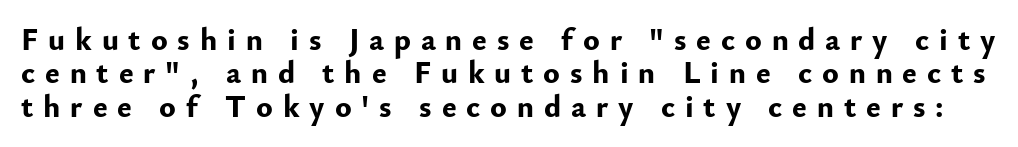
{"serif": "no", "italic": "no", "bold": "yes", "weight": "bold", "width": "normal", "stroke_contrast": "low", "x_height": "small", "monospaced": "no", "underline": "no", "line_spacing": "tight", "line_spacing_ratio": 1.08, "letter_spacing": "wide", "letter_spacing_em": 0.32, "glyph_px": 31}
